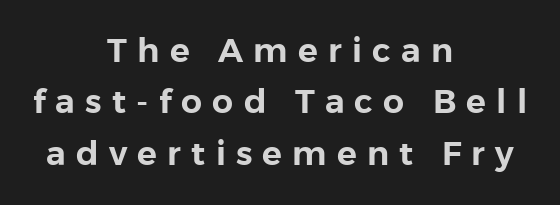
Layout note: lines centered. Do the letters lean? They stand straight. A typesetter would call this proportional, since set widths differ per character. Nothing sits at the stroke ends, so this counts as sans-serif. Check under the words: just untouched page. Compared with typical paragraphs, the rows here are spaced about the same.
